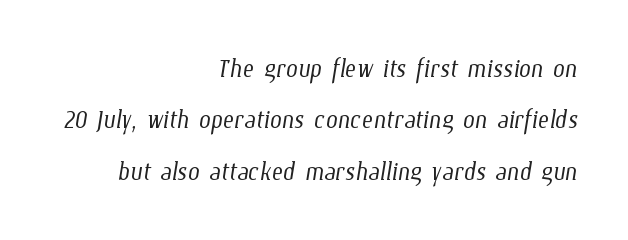
Q: Is the text bold? A: No.
Q: Is the text underlined? A: No.
Q: How is the paragraph aligned? A: Right-aligned.
Q: Is the spacing between letters normal or unusually wide? A: Normal.
Q: Is the spacing between lines tight, normal or loose? A: Normal.
Q: Width (condensed, normal, or wide)? A: Condensed.
Q: Stroke contrast? A: Low.
Q: x-height? A: Medium.
Q: Monospaced? A: No.
